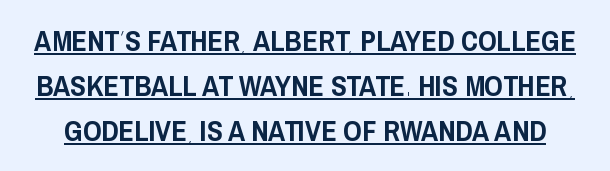
Horizontal bands of white between lines are of average thickness. The designer went with a sans here, leaving each stem footless. Each letter keeps its own natural width here, so spacing adapts to shape. Ordinary non-slanted type is in use.
